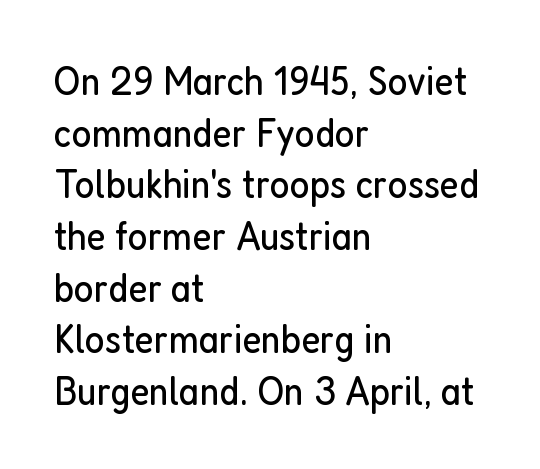
The image shows 42 px regular-weight, condensed sans-serif type, upright; set left-aligned, line spacing 1.23x, normal letter spacing, not underlined; low stroke contrast and a medium x-height.
